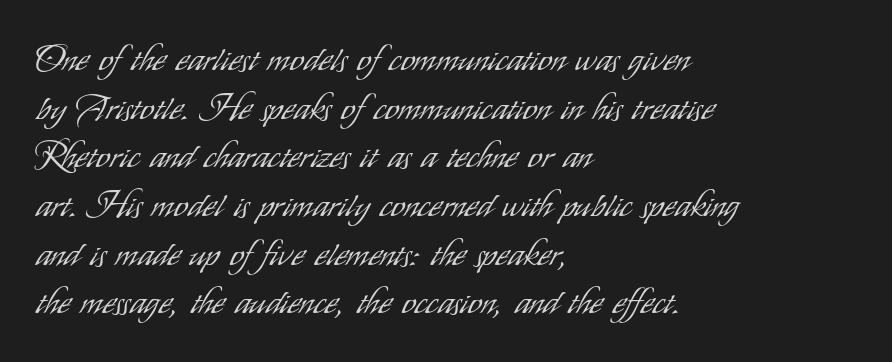
The image shows 35 px light, condensed sans-serif type; set left-aligned, normal line spacing (1.39x), normal letter spacing, not underlined; low stroke contrast and a small x-height.
